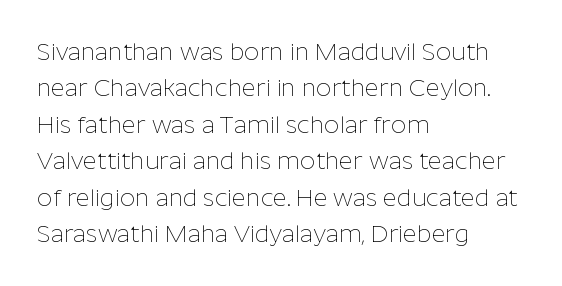
{"italic": "no", "bold": "no", "underline": "no", "align": "left", "line_spacing": "normal", "line_spacing_ratio": 1.52, "letter_spacing": "normal", "letter_spacing_em": 0.0, "glyph_px": 24}
